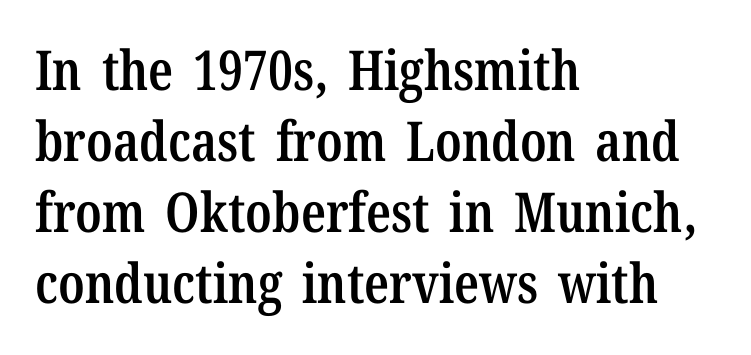
Q: Is the text bold? A: Semi-bold.
Q: Is the text italic (slanted)? A: No, it is upright.
Q: Is the typeface a serif or a sans-serif typeface? A: Serif.
Q: Is the text underlined? A: No.
Q: How is the paragraph aligned? A: Left-aligned.
Q: Is the spacing between letters normal or unusually wide? A: Normal.
Q: Is the spacing between lines tight, normal or loose? A: Normal.
Q: Width (condensed, normal, or wide)? A: Condensed.
Q: Stroke contrast? A: Low.
Q: x-height? A: Medium.
Q: Monospaced? A: No.
